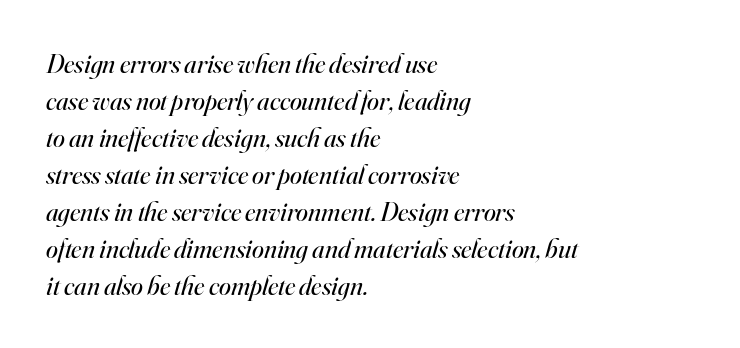
Q: Is the text bold? A: No.
Q: Is the text italic (slanted)? A: Yes, it leans right by about 16 degrees.
Q: Is the text underlined? A: No.
Q: How is the paragraph aligned? A: Left-aligned.
Q: Is the spacing between letters normal or unusually wide? A: Normal.
Q: Is the spacing between lines tight, normal or loose? A: Normal.
